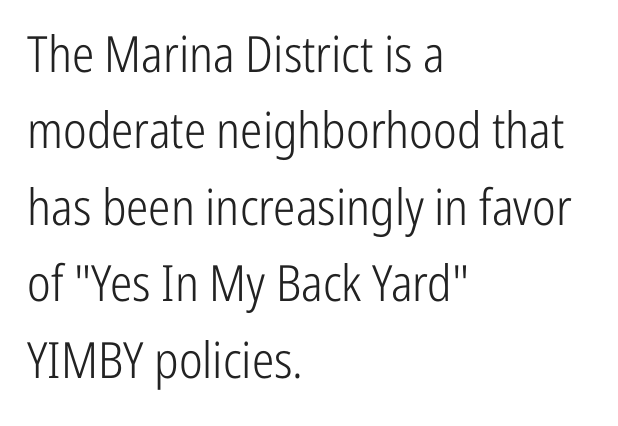
Q: Is the text bold? A: No.
Q: Is the text italic (slanted)? A: No, it is upright.
Q: Is the typeface a serif or a sans-serif typeface? A: Sans-serif.
Q: Is the text underlined? A: No.
Q: How is the paragraph aligned? A: Left-aligned.
Q: Is the spacing between letters normal or unusually wide? A: Normal.
Q: Is the spacing between lines tight, normal or loose? A: Normal.
Q: Width (condensed, normal, or wide)? A: Condensed.
Q: Stroke contrast? A: Low.
Q: x-height? A: Medium.
Q: Monospaced? A: No.
